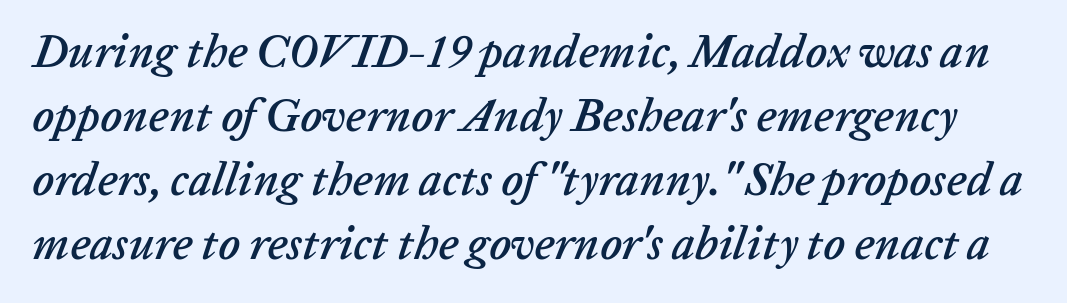
The image shows 46 px text type, italic (leaning right); set normal line spacing (1.39x), normal letter spacing, not underlined; low stroke contrast and a medium x-height.
